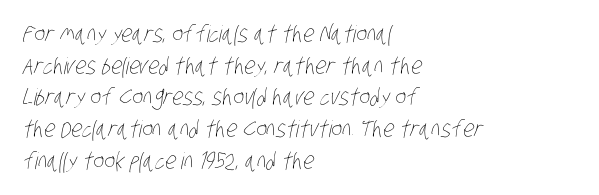
Q: Is the text bold? A: No.
Q: Is the text underlined? A: No.
Q: How is the paragraph aligned? A: Left-aligned.
Q: Is the spacing between letters normal or unusually wide? A: Normal.
Q: Is the spacing between lines tight, normal or loose? A: Normal.
